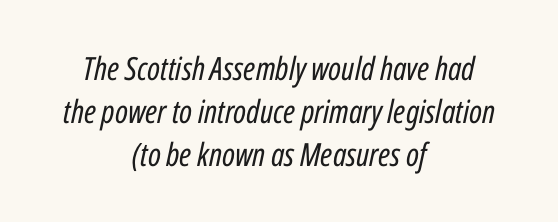
Q: Is the text bold? A: No.
Q: Is the text italic (slanted)? A: Yes, it leans right by about 12 degrees.
Q: Is the text underlined? A: No.
Q: How is the paragraph aligned? A: Centered.
Q: Is the spacing between letters normal or unusually wide? A: Normal.
Q: Is the spacing between lines tight, normal or loose? A: Normal.
Q: Width (condensed, normal, or wide)? A: Condensed.
Q: Stroke contrast? A: Low.
Q: x-height? A: Medium.
Q: Monospaced? A: No.
